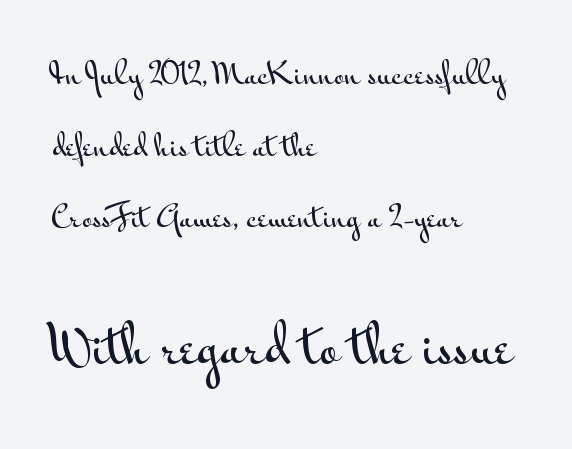
Layout note: lines flush left. Grotesque or geometric, the face here clearly has no serifs. Characters follow at the spacing the type designer built in. Type without underlining. Character widths vary here, with narrow letters taking less room than wide ones.
